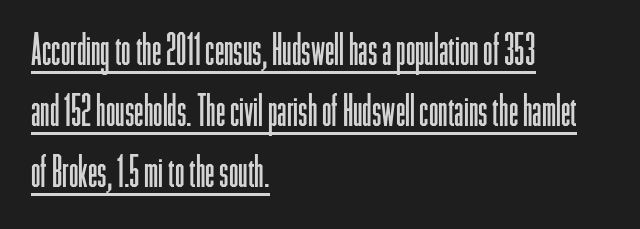
{"serif": "no", "italic": "no", "bold": "no", "weight": "light", "width": "condensed", "stroke_contrast": "low", "x_height": "medium", "monospaced": "no", "underline": "yes", "align": "left", "line_spacing": "normal", "line_spacing_ratio": 1.42, "letter_spacing": "normal", "letter_spacing_em": 0.0, "glyph_px": 43}
